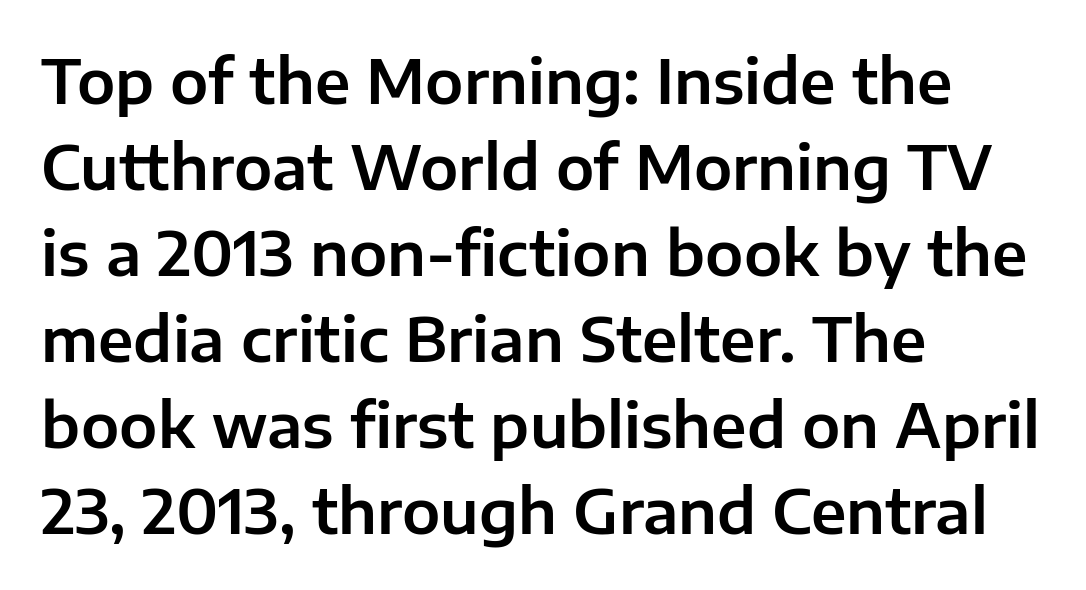
Q: Is the text italic (slanted)? A: No, it is upright.
Q: Is the typeface a serif or a sans-serif typeface? A: Sans-serif.
Q: Is the text underlined? A: No.
Q: How is the paragraph aligned? A: Left-aligned.
Q: Is the spacing between letters normal or unusually wide? A: Normal.
Q: Is the spacing between lines tight, normal or loose? A: Normal.
Q: Width (condensed, normal, or wide)? A: Normal.
Q: Stroke contrast? A: Low.
Q: x-height? A: Medium.
Q: Monospaced? A: No.
